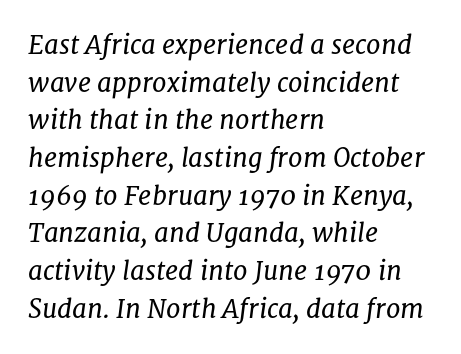
The image shows 26 px text type, italic (leaning right); set left-aligned, normal line spacing (1.45x), normal letter spacing, not underlined.
